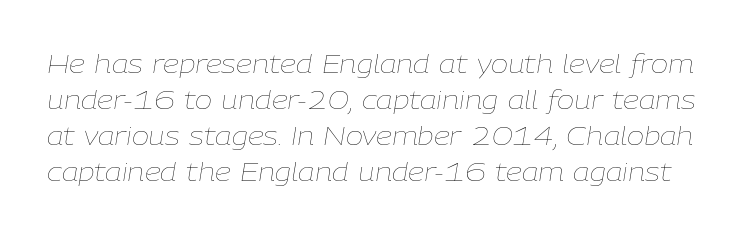
{"italic": "yes", "lean": "right", "slant_degrees": 9, "bold": "no", "underline": "no", "line_spacing": "normal", "line_spacing_ratio": 1.39, "letter_spacing": "normal", "letter_spacing_em": 0.0, "glyph_px": 26}
